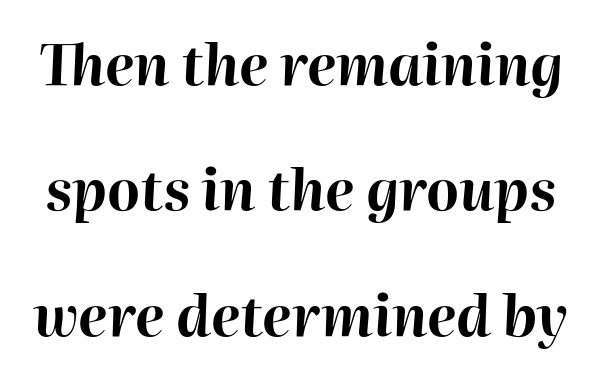
Q: Is the text bold? A: Yes.
Q: Is the text italic (slanted)? A: Yes, it leans right by about 2 degrees.
Q: Is the text underlined? A: No.
Q: Is the spacing between letters normal or unusually wide? A: Normal.
Q: Is the spacing between lines tight, normal or loose? A: Loose.
Q: Width (condensed, normal, or wide)? A: Normal.
Q: Stroke contrast? A: High.
Q: x-height? A: Medium.
Q: Monospaced? A: No.
